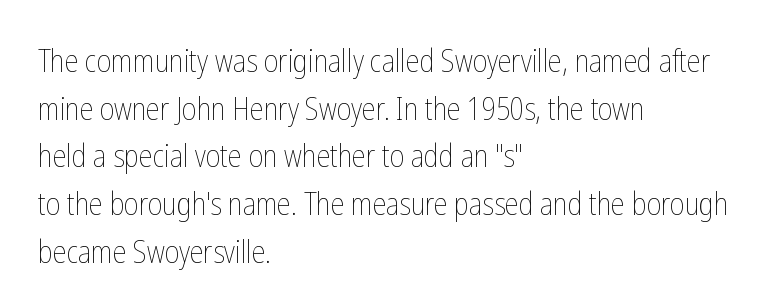
Q: Is the text bold? A: No.
Q: Is the text italic (slanted)? A: No, it is upright.
Q: Is the text underlined? A: No.
Q: How is the paragraph aligned? A: Left-aligned.
Q: Is the spacing between letters normal or unusually wide? A: Normal.
Q: Is the spacing between lines tight, normal or loose? A: Normal.
Q: Width (condensed, normal, or wide)? A: Condensed.
Q: Stroke contrast? A: Low.
Q: x-height? A: Medium.
Q: Monospaced? A: No.
